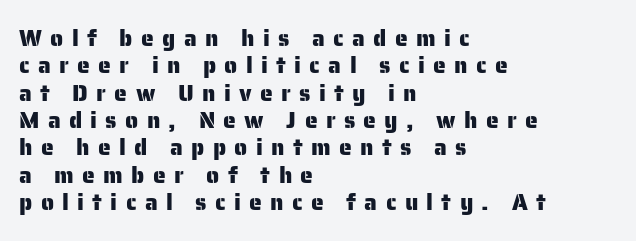
{"italic": "no", "underline": "no", "align": "left", "line_spacing_ratio": 1.19, "letter_spacing": "wide", "letter_spacing_em": 0.36, "glyph_px": 23}
